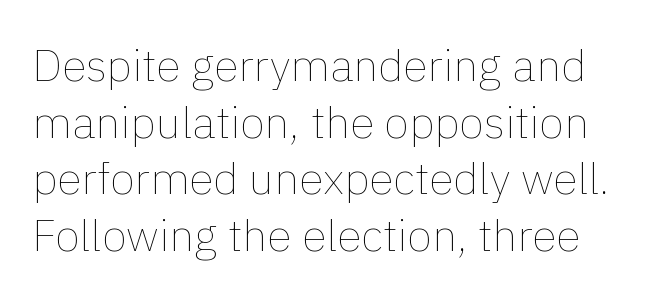
Q: Is the text bold? A: No.
Q: Is the text italic (slanted)? A: No, it is upright.
Q: Is the text underlined? A: No.
Q: Is the spacing between letters normal or unusually wide? A: Normal.
Q: Is the spacing between lines tight, normal or loose? A: Normal.
Q: Width (condensed, normal, or wide)? A: Normal.
Q: Stroke contrast? A: Low.
Q: x-height? A: Medium.
Q: Monospaced? A: No.
